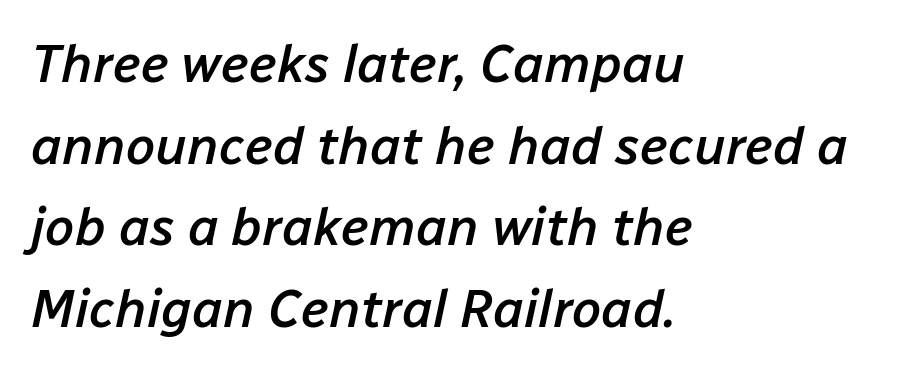
The image shows 53 px semibold type, italic (leaning right); set left-aligned, normal line spacing (1.54x), normal letter spacing, not underlined; low stroke contrast and a medium x-height.
